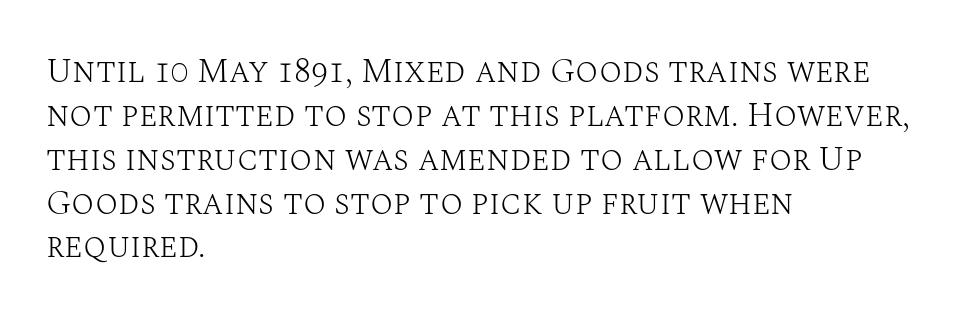
{"serif": "yes", "italic": "no", "bold": "no", "weight": "light", "width": "normal", "stroke_contrast": "medium", "x_height": "large", "monospaced": "no", "underline": "no", "align": "left", "line_spacing": "normal", "line_spacing_ratio": 1.29, "letter_spacing": "normal", "letter_spacing_em": 0.0, "glyph_px": 34}
